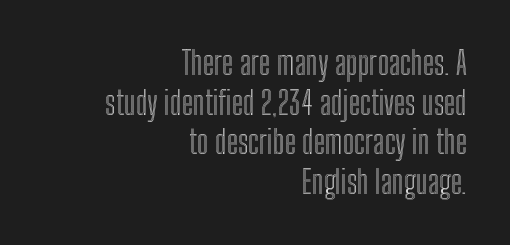
Q: Is the text italic (slanted)? A: No, it is upright.
Q: Is the text underlined? A: No.
Q: How is the paragraph aligned? A: Right-aligned.
Q: Is the spacing between letters normal or unusually wide? A: Normal.
Q: Width (condensed, normal, or wide)? A: Condensed.
Q: x-height? A: Medium.
Q: Monospaced? A: No.
